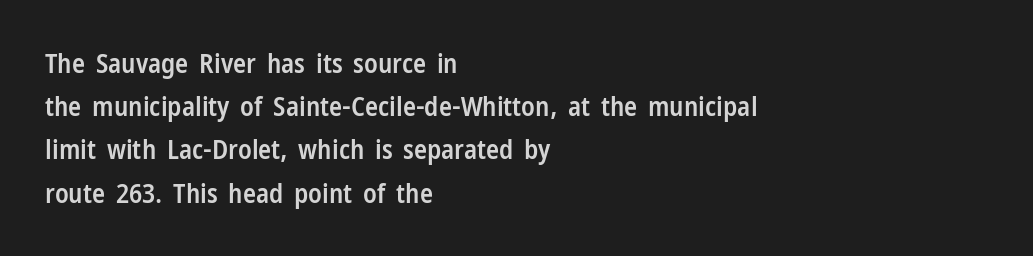
The image shows 27 px text type, upright; set left-aligned, normal line spacing (1.6x), normal letter spacing, not underlined.
